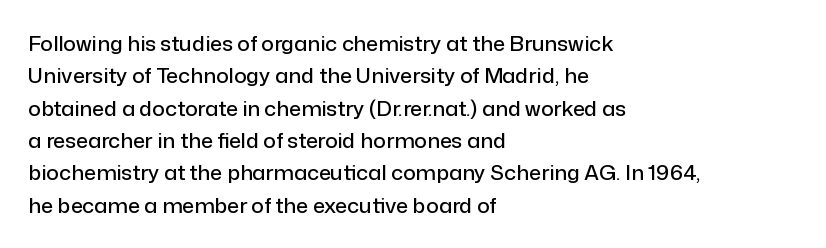
Q: Is the text italic (slanted)? A: No, it is upright.
Q: Is the text underlined? A: No.
Q: How is the paragraph aligned? A: Left-aligned.
Q: Is the spacing between letters normal or unusually wide? A: Normal.
Q: Is the spacing between lines tight, normal or loose? A: Normal.
